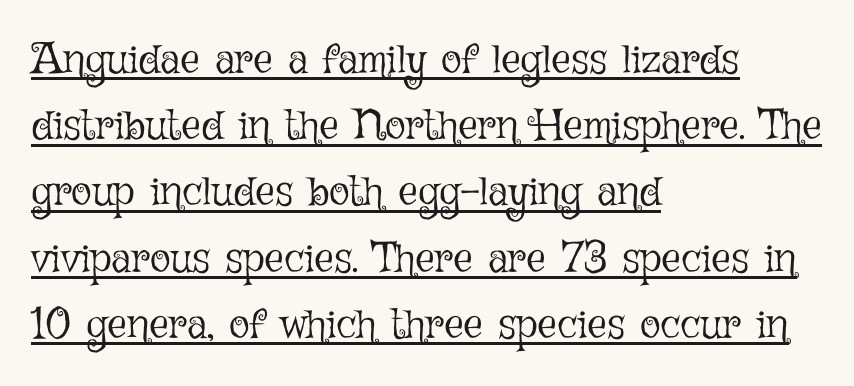
Students, note that the glyphs here touch the page at normal intervals. Character widths vary here, with narrow letters taking less room than wide ones. Students, observe the line beneath the letters — that is underlining. The setting favours the left margin, as ordinary paragraphs usually do.
